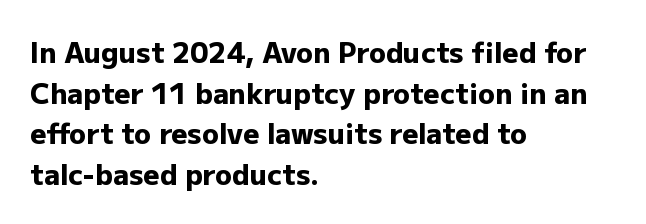
Q: Is the text bold? A: Yes.
Q: Is the text italic (slanted)? A: No, it is upright.
Q: Is the typeface a serif or a sans-serif typeface? A: Sans-serif.
Q: Is the text underlined? A: No.
Q: How is the paragraph aligned? A: Left-aligned.
Q: Is the spacing between letters normal or unusually wide? A: Normal.
Q: Is the spacing between lines tight, normal or loose? A: Normal.
Q: Width (condensed, normal, or wide)? A: Normal.
Q: Stroke contrast? A: Low.
Q: x-height? A: Medium.
Q: Monospaced? A: No.
